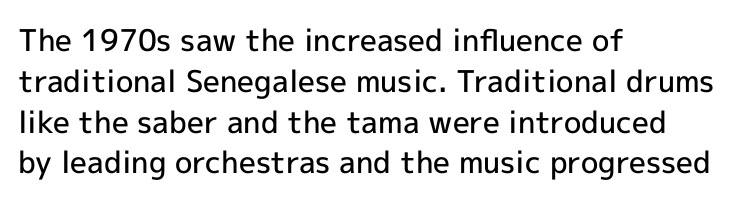
How would I describe the line gaps? Plain and ordinary. Notice the strokes are somewhat thickened but not fully heavy: this is a semibold. Character widths vary here, with narrow letters taking less room than wide ones. Between one letter and the next there's only the usual sliver of space. The font's upright variant was chosen for this text. Are there feet on the stems? There aren't — it's a sans.
